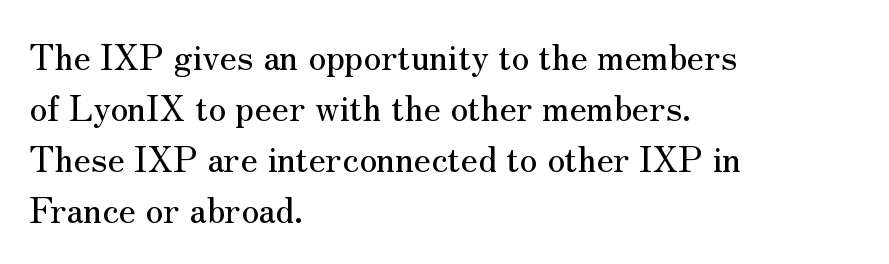
Vertical spacing — default. Plain, unruled lines of type. This sample has the flowing, uneven cadence of proportional lettering. A serif font was chosen for this passage. Unlike italic type, these characters show no tilt at all. Letter spacing: default.
